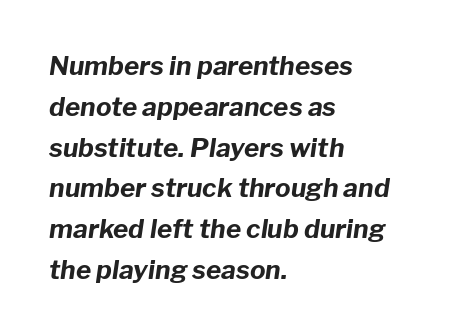
This sample is left-justified, so line endings fall wherever the words run out. The words here are not underlined. The axis of the letterforms is tilted away from vertical. How would I describe the line gaps? Plain and ordinary.
